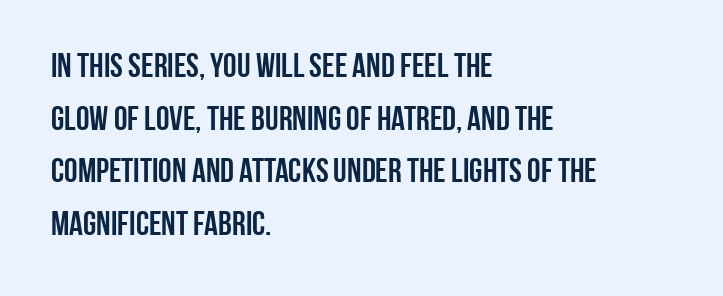
The image shows 34 px condensed sans-serif type, upright; set left-aligned, normal line spacing (1.55x), normal letter spacing, not underlined; low stroke contrast and a large x-height.
